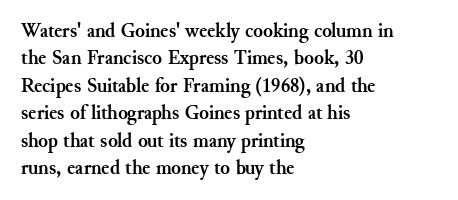
Q: Is the text bold? A: Yes.
Q: Is the text italic (slanted)? A: No, it is upright.
Q: Is the text underlined? A: No.
Q: How is the paragraph aligned? A: Left-aligned.
Q: Is the spacing between letters normal or unusually wide? A: Normal.
Q: Is the spacing between lines tight, normal or loose? A: Normal.
